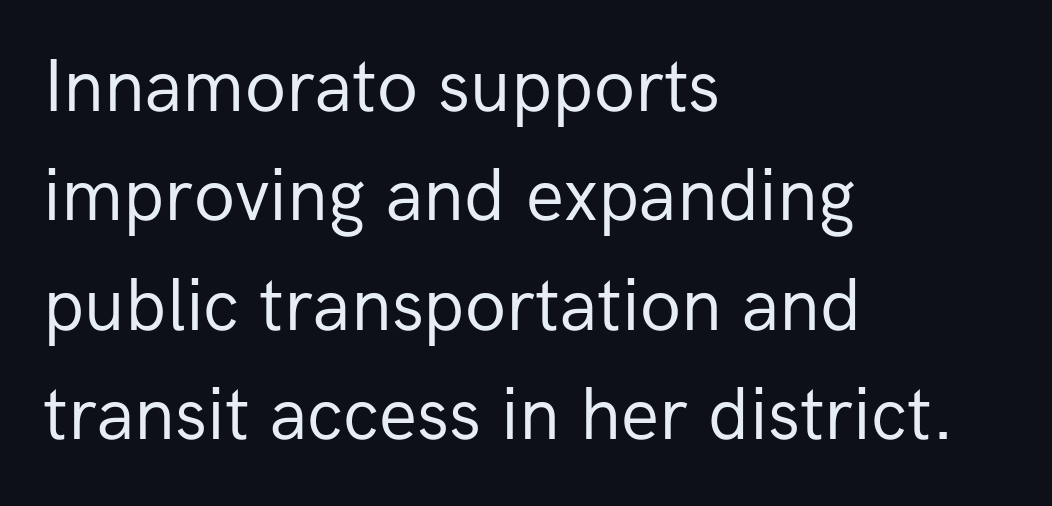
{"serif": "no", "italic": "no", "bold": "no", "weight": "regular", "width": "normal", "stroke_contrast": "low", "x_height": "medium", "monospaced": "no", "underline": "no", "align": "left", "line_spacing": "normal", "line_spacing_ratio": 1.46, "letter_spacing": "normal", "letter_spacing_em": 0.0, "glyph_px": 75}
